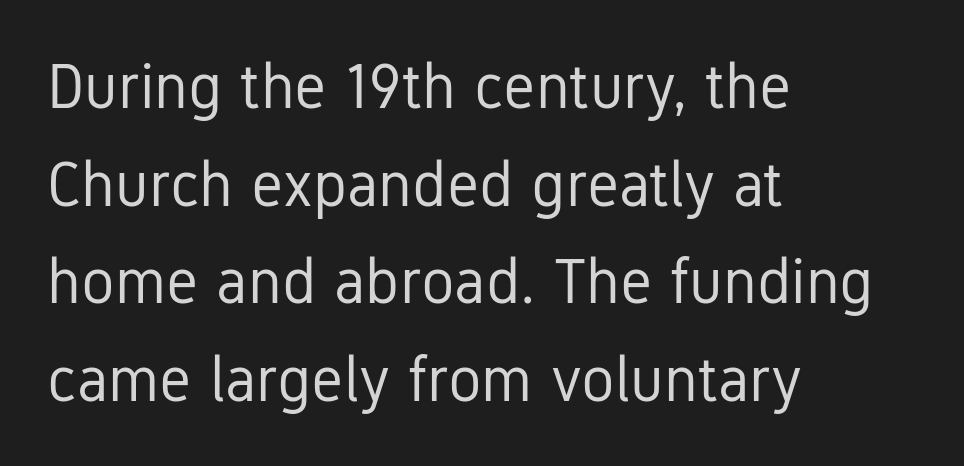
Q: Is the text bold? A: No.
Q: Is the text italic (slanted)? A: No, it is upright.
Q: Is the typeface a serif or a sans-serif typeface? A: Sans-serif.
Q: Is the text underlined? A: No.
Q: How is the paragraph aligned? A: Left-aligned.
Q: Is the spacing between letters normal or unusually wide? A: Normal.
Q: Is the spacing between lines tight, normal or loose? A: Normal.
Q: Width (condensed, normal, or wide)? A: Condensed.
Q: Stroke contrast? A: Low.
Q: x-height? A: Medium.
Q: Monospaced? A: No.
